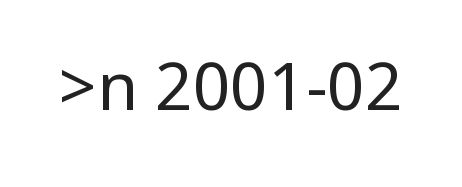
{"serif": "no", "italic": "no", "bold": "no", "weight": "regular", "width": "condensed", "stroke_contrast": "low", "underline": "no", "letter_spacing": "normal", "letter_spacing_em": 0.0, "glyph_px": 66}
